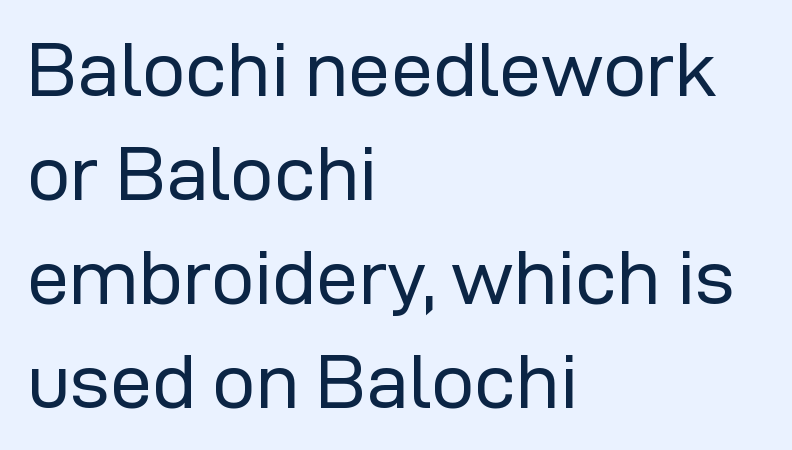
Glance below the letters and you will spot only blank space. The compositor pushed each line to the left boundary. The axis of the letterforms is exactly vertical. Short note: letters normally spaced. The passage shown stacks its lines at a standard gap. The rendering uses natural spacing where letterforms have individual widths.
